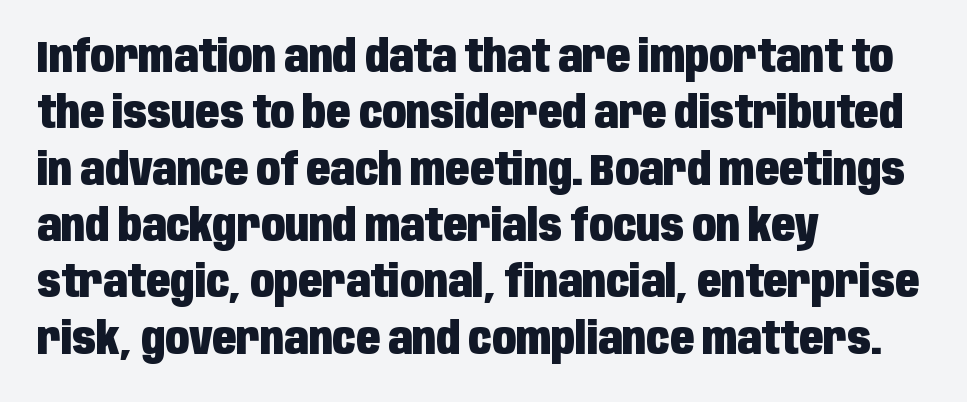
{"serif": "no", "italic": "no", "bold": "yes", "weight": "heavy", "width": "condensed", "stroke_contrast": "low", "x_height": "large", "monospaced": "no", "underline": "no", "align": "left", "line_spacing": "normal", "line_spacing_ratio": 1.28, "letter_spacing": "normal", "letter_spacing_em": 0.0, "glyph_px": 44}
